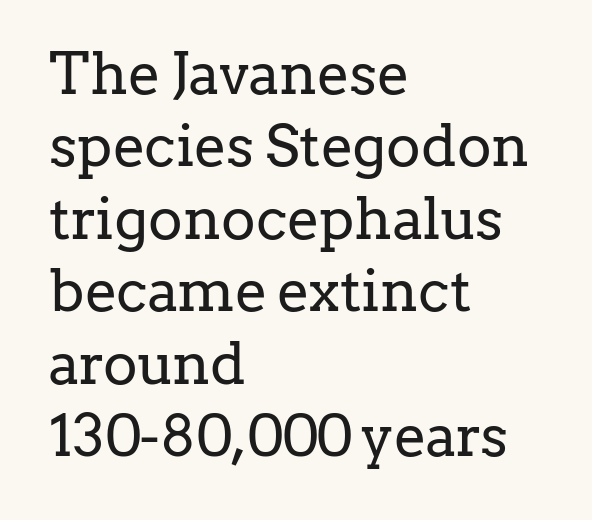
{"serif": "yes", "italic": "no", "bold": "no", "weight": "regular", "width": "normal", "stroke_contrast": "low", "x_height": "medium", "monospaced": "no", "underline": "no", "align": "left", "line_spacing": "normal", "line_spacing_ratio": 1.25, "letter_spacing": "normal", "letter_spacing_em": 0.0, "glyph_px": 58}
